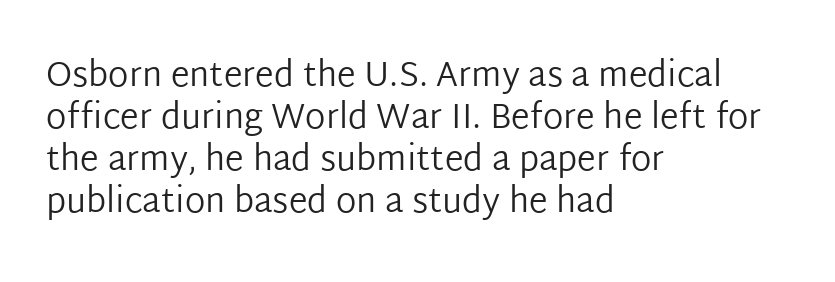
In CSS terms this would be text-align: left. Spacing between characters is what you'd get straight out of the box. These glyphs show unthickened strokes, regular width or finer. This is roman type, the default non-slanted kind.
